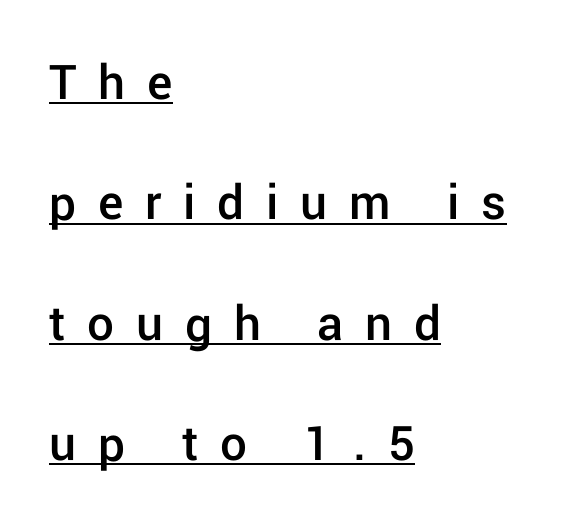
The image shows 53 px semibold sans-serif type, upright; set left-aligned, loose line spacing (2.27x), unusually wide letter spacing (+0.41 em), underlined; low stroke contrast and a medium x-height.
